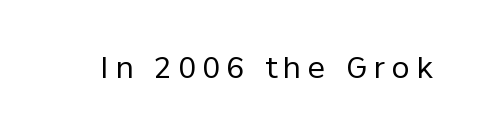
The image shows 29 px regular-weight sans-serif type, upright; set unusually wide letter spacing (+0.24 em), not underlined; low stroke contrast and a medium x-height.
